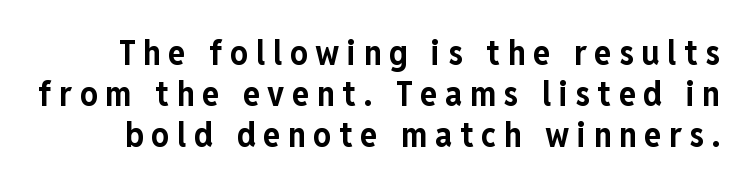
Inter-character spacing is expanded well beyond the font's built-in metrics. The passage shown is typed in a proportional face where columns would drift. Strong, thick strokes mark this as bold type. What kind of face is this? One without serifs — a sans. In terms of posture, this sample is upright.
